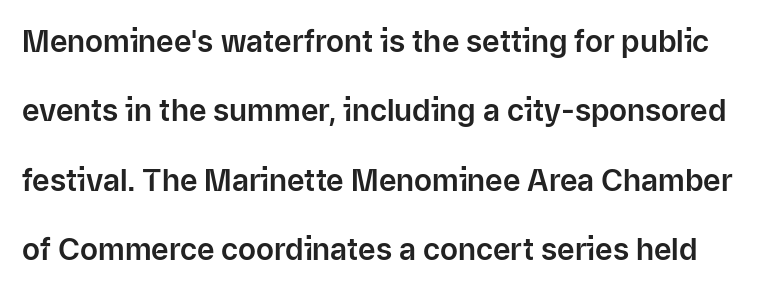
{"serif": "no", "italic": "no", "width": "normal", "stroke_contrast": "low", "x_height": "medium", "monospaced": "no", "underline": "no", "line_spacing": "loose", "line_spacing_ratio": 2.31, "letter_spacing": "normal", "letter_spacing_em": 0.0, "glyph_px": 30}
